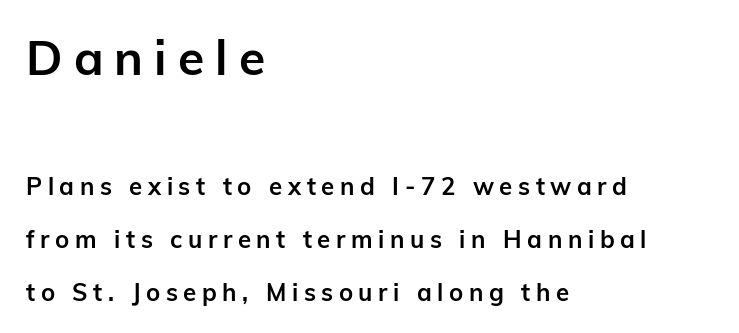
The image shows 48 px semibold sans-serif type, upright; set left-aligned, loose line spacing (2.2x), unusually wide letter spacing (+0.23 em), not underlined; the first (top) block is 2.0x larger; low stroke contrast and a medium x-height.
